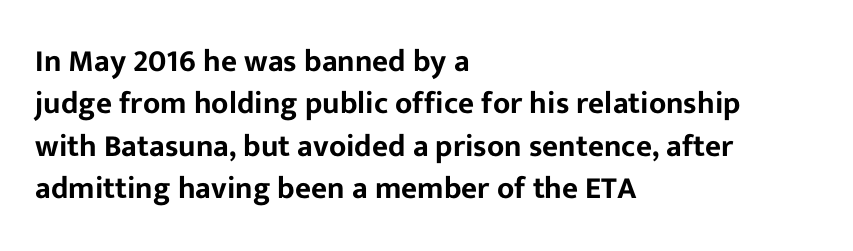
The image shows 31 px sans-serif type, upright; set left-aligned, normal line spacing (1.37x), normal letter spacing, not underlined; low stroke contrast and a medium x-height.
